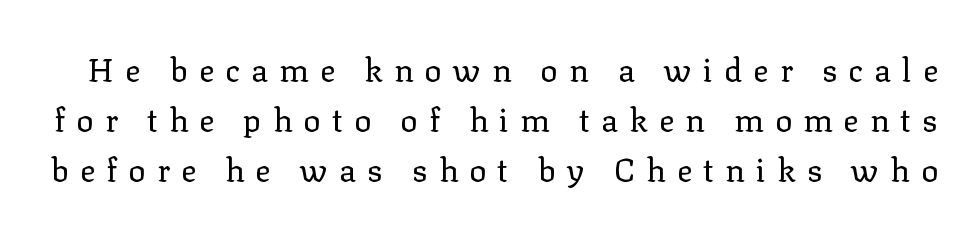
{"serif": "yes", "italic": "no", "bold": "no", "weight": "regular", "width": "normal", "stroke_contrast": "low", "x_height": "medium", "monospaced": "no", "underline": "no", "line_spacing": "normal", "line_spacing_ratio": 1.57, "letter_spacing": "wide", "letter_spacing_em": 0.35, "glyph_px": 32}
